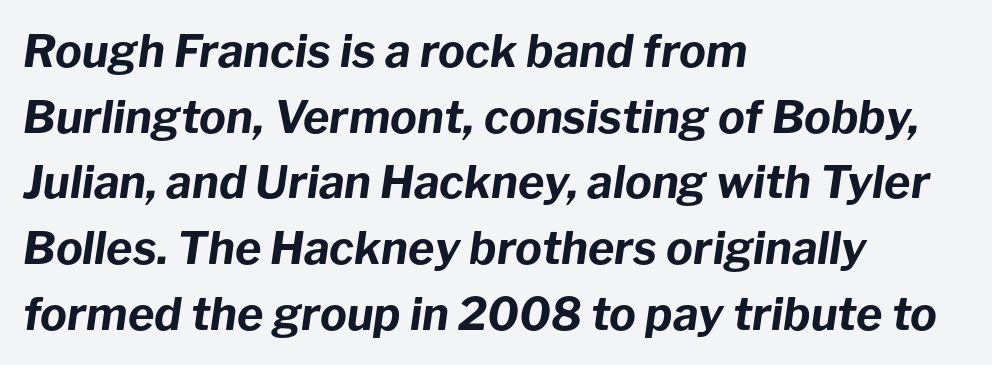
These lines stack with their left ends in a neat column. Do the characters align in a grid? No, the font is proportional. How would I describe the line gaps? Plain and ordinary. An italicized treatment has been applied to the whole sample. Typographic density is high because the face is bold.
